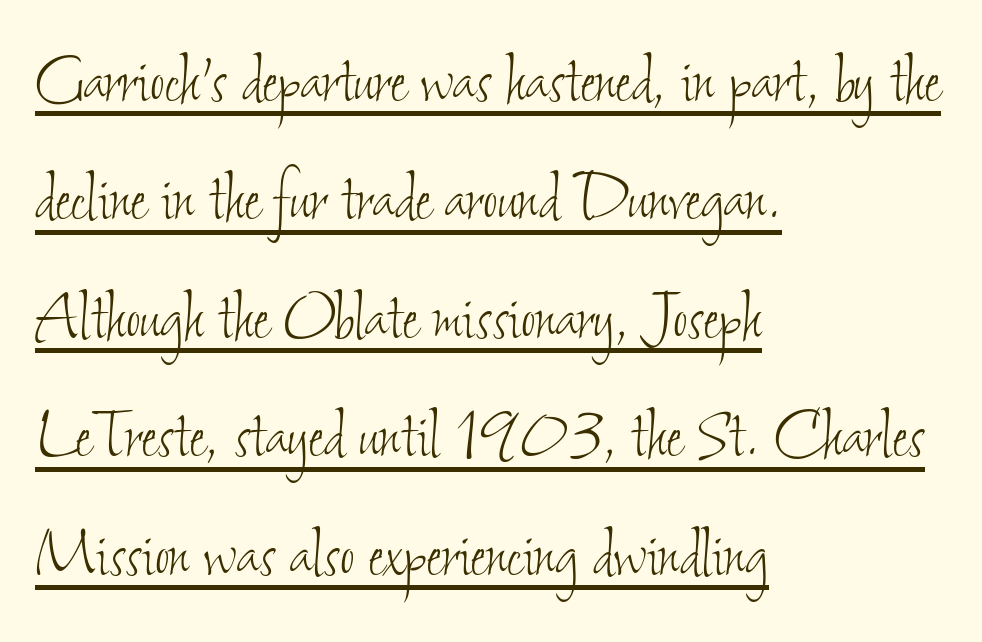
The image shows 79 px thin, condensed type; set left-aligned, normal line spacing (1.5x), normal letter spacing, underlined; low stroke contrast and a small x-height.
